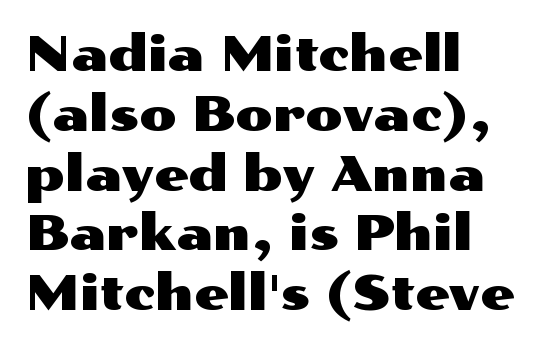
The image shows 49 px wide sans-serif type, upright; set left-aligned, line spacing 1.22x, normal letter spacing, not underlined; medium stroke contrast and a medium x-height.
